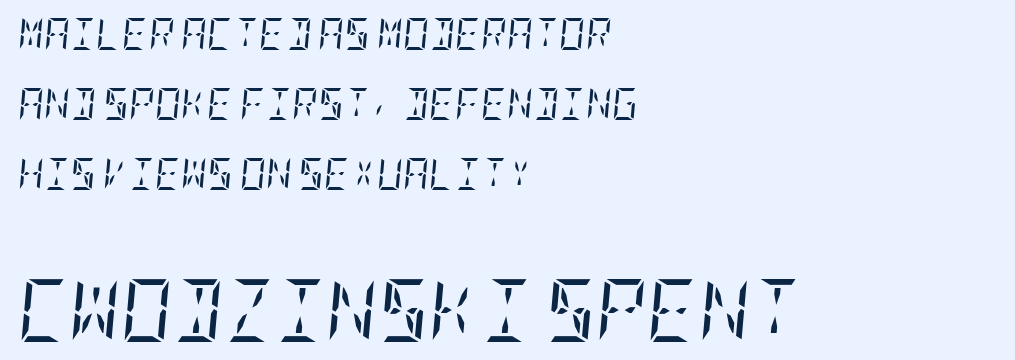
{"serif": "yes", "italic": "yes", "lean": "right", "slant_degrees": 5, "bold": "no", "weight": "regular", "width": "condensed", "stroke_contrast": "low", "x_height": "large", "underline": "no", "align": "left", "line_spacing": "loose", "line_spacing_ratio": 2.19, "letter_spacing": "normal", "letter_spacing_em": 0.0, "larger_block": "second", "size_ratio": 1.97, "glyph_px": 63}
